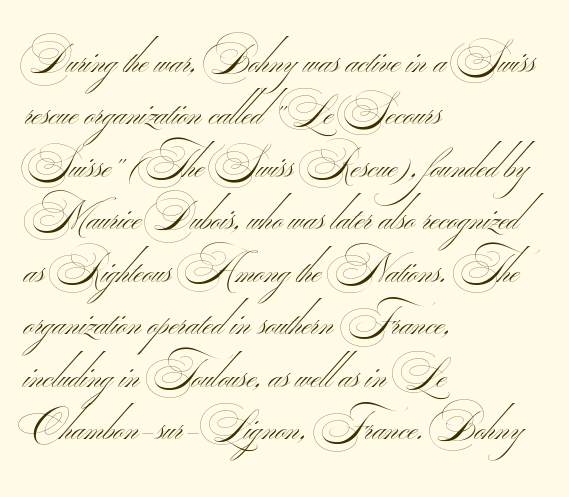
Q: Is the text bold? A: No.
Q: Is the typeface a serif or a sans-serif typeface? A: Sans-serif.
Q: Is the text underlined? A: No.
Q: How is the paragraph aligned? A: Left-aligned.
Q: Is the spacing between letters normal or unusually wide? A: Normal.
Q: Is the spacing between lines tight, normal or loose? A: Normal.
Q: Width (condensed, normal, or wide)? A: Wide.
Q: Stroke contrast? A: Medium.
Q: Monospaced? A: No.
